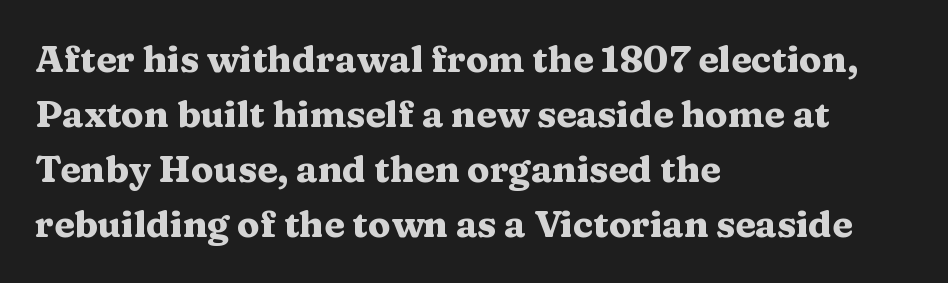
{"serif": "yes", "italic": "no", "bold": "yes", "weight": "heavy", "width": "wide", "stroke_contrast": "medium", "x_height": "medium", "monospaced": "no", "underline": "no", "align": "left", "line_spacing": "normal", "line_spacing_ratio": 1.49, "letter_spacing": "normal", "letter_spacing_em": 0.0, "glyph_px": 37}
